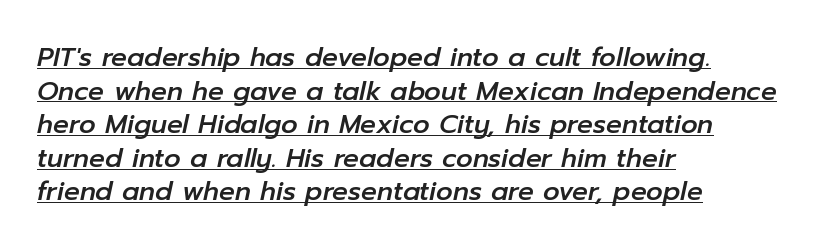
Q: Is the text italic (slanted)? A: Yes, it leans right by about 12 degrees.
Q: Is the text underlined? A: Yes.
Q: How is the paragraph aligned? A: Left-aligned.
Q: Is the spacing between letters normal or unusually wide? A: Normal.
Q: Is the spacing between lines tight, normal or loose? A: Normal.
